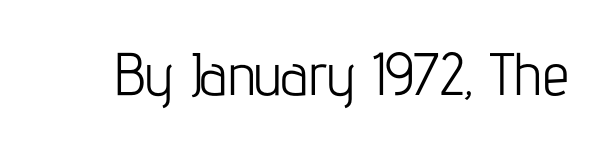
No chunkiness to these letters — they're not bold. Think of a printed novel: that variable character pitch is what you see here. Style check: upright. The letterforms sit shoulder to shoulder at normal distance. Examine the stroke ends and you'll find no serifs.
